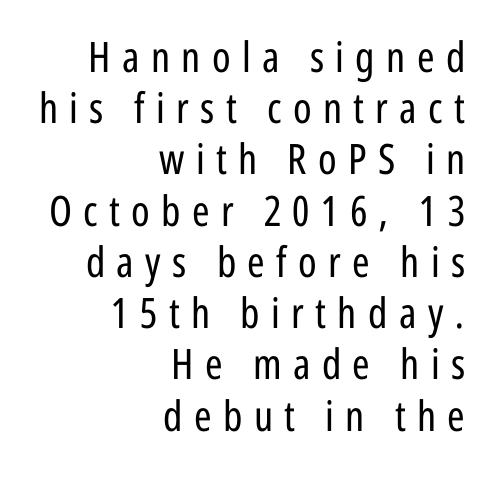
Q: Is the text bold? A: No.
Q: Is the text italic (slanted)? A: No, it is upright.
Q: Is the typeface a serif or a sans-serif typeface? A: Sans-serif.
Q: Is the text underlined? A: No.
Q: How is the paragraph aligned? A: Right-aligned.
Q: Is the spacing between letters normal or unusually wide? A: Unusually wide.
Q: Width (condensed, normal, or wide)? A: Condensed.
Q: Stroke contrast? A: Low.
Q: x-height? A: Medium.
Q: Monospaced? A: No.
